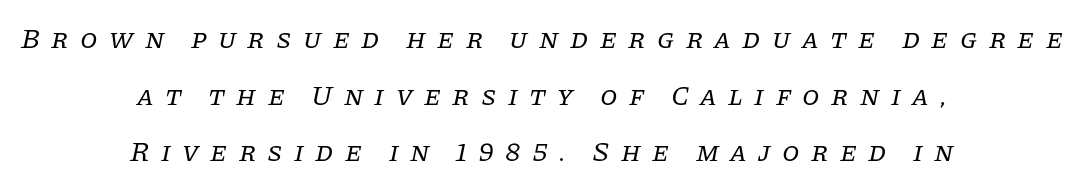
Q: Is the text bold? A: No.
Q: Is the text italic (slanted)? A: Yes, it leans right by about 11 degrees.
Q: Is the typeface a serif or a sans-serif typeface? A: Serif.
Q: Is the text underlined? A: No.
Q: How is the paragraph aligned? A: Centered.
Q: Is the spacing between letters normal or unusually wide? A: Unusually wide.
Q: Is the spacing between lines tight, normal or loose? A: Loose.
Q: Width (condensed, normal, or wide)? A: Normal.
Q: Stroke contrast? A: Low.
Q: x-height? A: Large.
Q: Monospaced? A: No.
